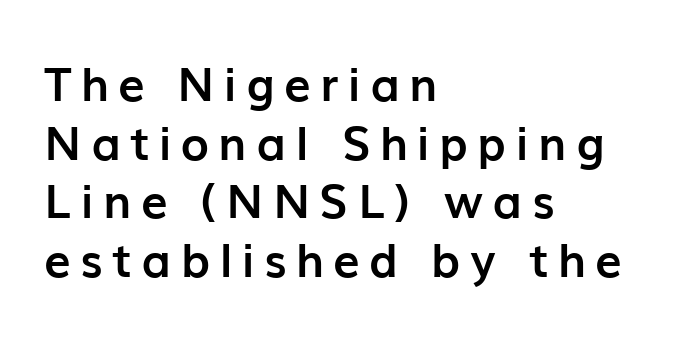
The image shows 47 px semibold sans-serif type, upright; set left-aligned, normal line spacing (1.25x), unusually wide letter spacing (+0.21 em), not underlined; low stroke contrast and a medium x-height.
